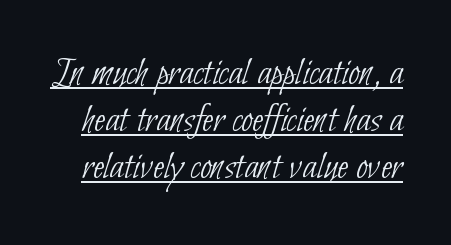
{"serif": "no", "bold": "no", "weight": "thin", "width": "condensed", "stroke_contrast": "low", "x_height": "small", "monospaced": "no", "underline": "yes", "line_spacing": "tight", "line_spacing_ratio": 1.15, "letter_spacing": "normal", "letter_spacing_em": 0.0, "glyph_px": 41}
